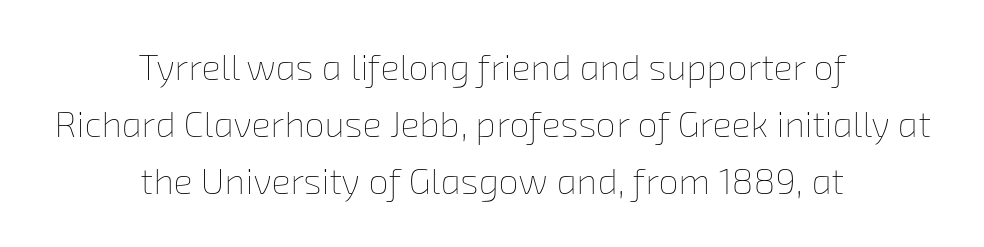
{"bold": "no", "weight": "thin", "width": "normal", "stroke_contrast": "low", "x_height": "medium", "monospaced": "no", "underline": "no", "align": "center", "line_spacing": "normal", "line_spacing_ratio": 1.59, "letter_spacing": "normal", "letter_spacing_em": 0.0, "glyph_px": 36}
